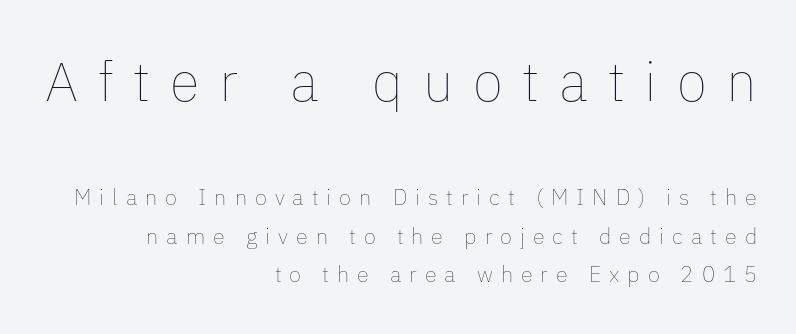
Q: Is the text bold? A: No.
Q: Is the text italic (slanted)? A: No, it is upright.
Q: Is the text underlined? A: No.
Q: How is the paragraph aligned? A: Right-aligned.
Q: Is the spacing between letters normal or unusually wide? A: Unusually wide.
Q: Which block of text is set in a larger size, the first (top) or the second (bottom)? A: The first (top) one.
Q: Width (condensed, normal, or wide)? A: Normal.
Q: Stroke contrast? A: Low.
Q: x-height? A: Medium.
Q: Monospaced? A: No.
